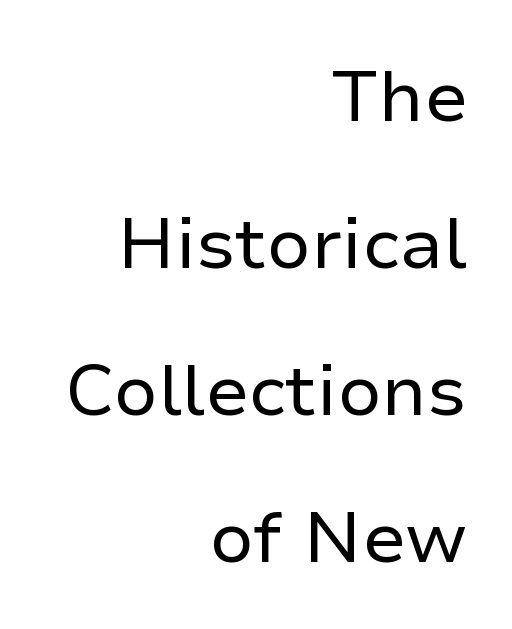
Q: Is the text bold? A: No.
Q: Is the text italic (slanted)? A: No, it is upright.
Q: Is the typeface a serif or a sans-serif typeface? A: Sans-serif.
Q: Is the text underlined? A: No.
Q: How is the paragraph aligned? A: Right-aligned.
Q: Is the spacing between letters normal or unusually wide? A: Normal.
Q: Is the spacing between lines tight, normal or loose? A: Loose.
Q: Width (condensed, normal, or wide)? A: Normal.
Q: Stroke contrast? A: Low.
Q: x-height? A: Medium.
Q: Monospaced? A: No.
